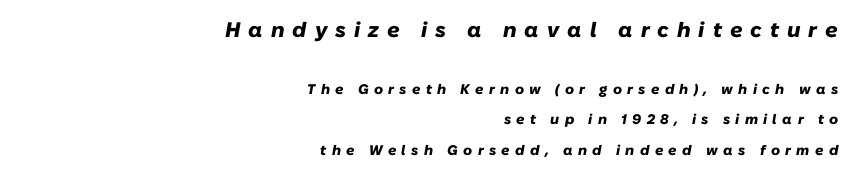
The image shows 21 px bold type, italic (leaning right); set right-aligned, loose line spacing (2.18x), unusually wide letter spacing (+0.38 em), not underlined; the first (top) block is 1.5x larger.
